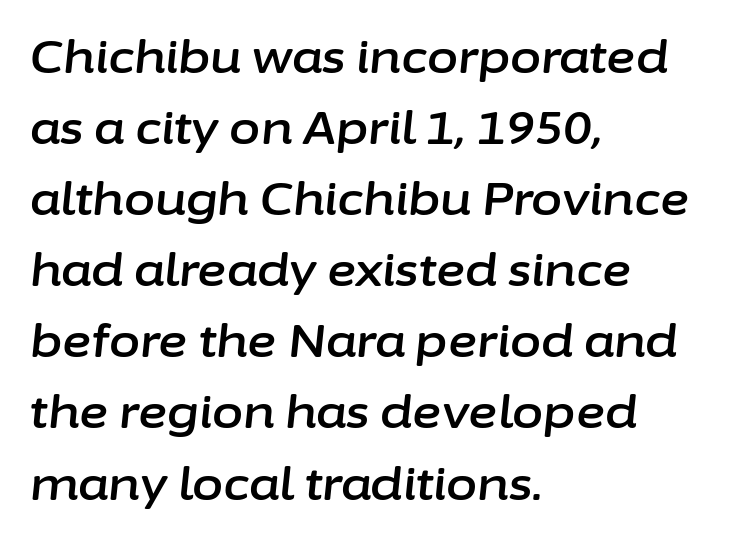
Q: Is the text italic (slanted)? A: Yes, it leans right by about 6 degrees.
Q: Is the text underlined? A: No.
Q: How is the paragraph aligned? A: Left-aligned.
Q: Is the spacing between letters normal or unusually wide? A: Normal.
Q: Is the spacing between lines tight, normal or loose? A: Normal.
Q: Width (condensed, normal, or wide)? A: Normal.
Q: Stroke contrast? A: Low.
Q: x-height? A: Medium.
Q: Monospaced? A: No.
